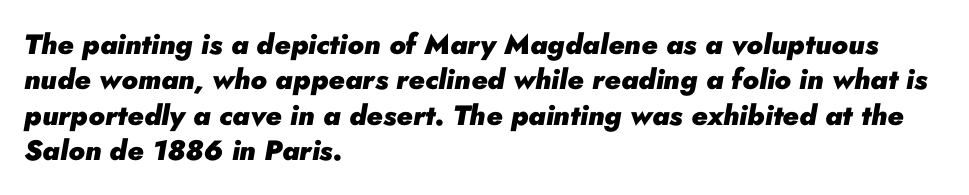
{"italic": "yes", "lean": "right", "slant_degrees": 10, "bold": "yes", "weight": "heavy", "width": "normal", "stroke_contrast": "low", "x_height": "small", "monospaced": "no", "underline": "no", "align": "left", "line_spacing": "normal", "line_spacing_ratio": 1.26, "letter_spacing": "normal", "letter_spacing_em": 0.0, "glyph_px": 28}
